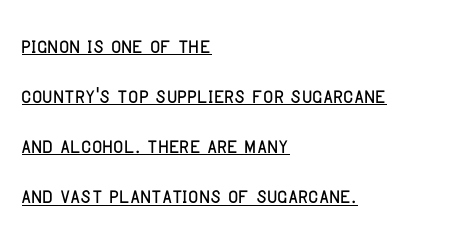
{"serif": "no", "italic": "no", "width": "condensed", "stroke_contrast": "low", "x_height": "large", "monospaced": "no", "underline": "yes", "align": "left", "line_spacing_ratio": 1.79, "letter_spacing": "normal", "letter_spacing_em": 0.0, "glyph_px": 28}
